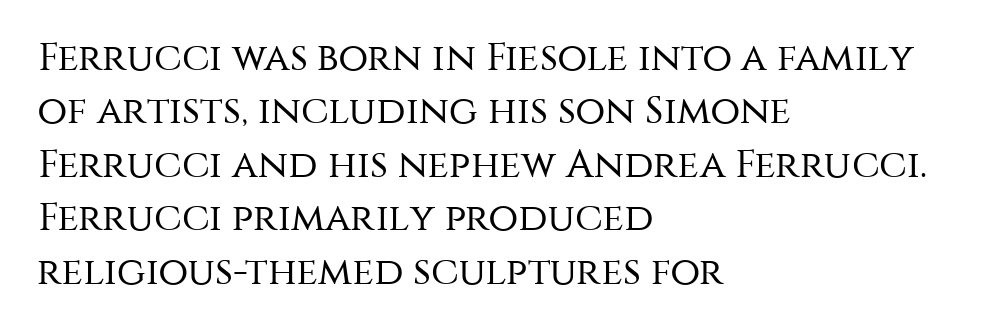
The image shows 39 px regular-weight sans-serif type, upright; set left-aligned, normal line spacing (1.37x), normal letter spacing, not underlined; medium stroke contrast and a large x-height.
